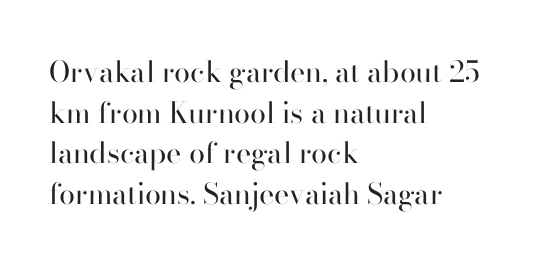
The image shows 29 px regular-weight serif type, upright; set left-aligned, normal line spacing (1.4x), normal letter spacing, not underlined; high stroke contrast and a small x-height.
